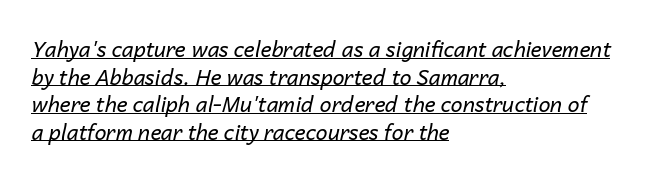
The image shows 21 px text type, italic (leaning right); set left-aligned, normal line spacing (1.31x), normal letter spacing, underlined.
